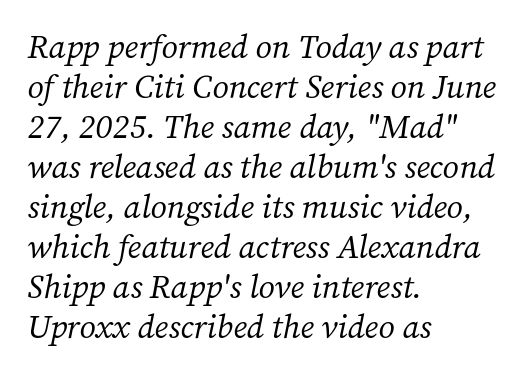
The image shows 33 px regular-weight serif type, italic (leaning right); set left-aligned, line spacing 1.21x, normal letter spacing, not underlined; medium stroke contrast and a medium x-height.
